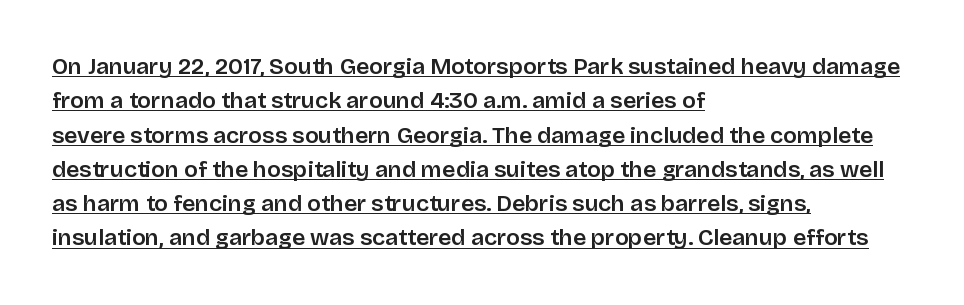
Q: Is the text bold? A: Semi-bold.
Q: Is the text italic (slanted)? A: No, it is upright.
Q: Is the text underlined? A: Yes.
Q: How is the paragraph aligned? A: Left-aligned.
Q: Is the spacing between letters normal or unusually wide? A: Normal.
Q: Is the spacing between lines tight, normal or loose? A: Normal.
